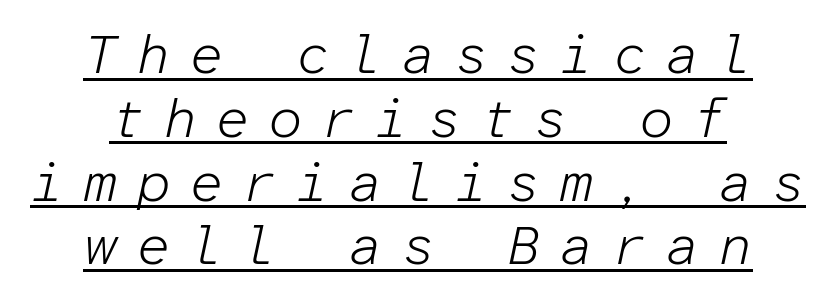
An italicized treatment has been applied to the whole sample. This sample has the even, mechanical cadence of fixed-width lettering. The text block is weighted toward neither margin, spreading evenly from the middle. The strokes are not fattened; the text isn't bold. You can see a thin bar hugging the bottom of the glyphs.
